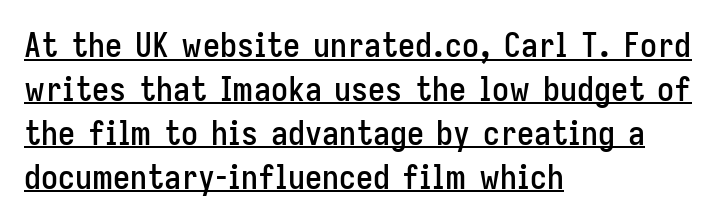
The image shows 34 px condensed sans-serif type, upright; set left-aligned, normal line spacing (1.29x), normal letter spacing, underlined; low stroke contrast and a medium x-height.
